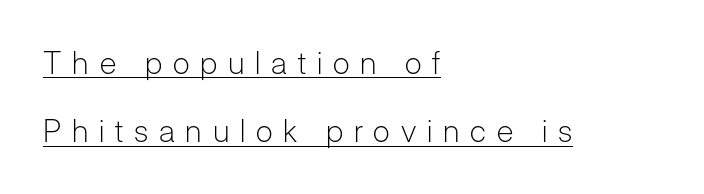
{"serif": "no", "italic": "no", "bold": "no", "weight": "light", "width": "normal", "stroke_contrast": "low", "x_height": "medium", "monospaced": "no", "underline": "yes", "align": "left", "line_spacing": "loose", "line_spacing_ratio": 2.2, "letter_spacing": "wide", "letter_spacing_em": 0.35, "glyph_px": 31}
